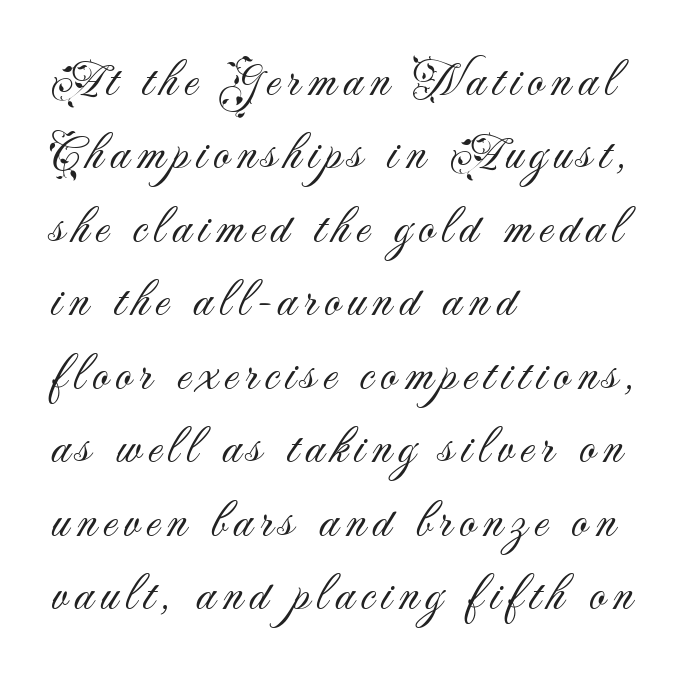
These glyphs show unthickened strokes, regular width or finer. Vertical spacing — default. The paragraph has a hard left edge and a soft right edge. Grotesque or geometric, the face here clearly has no serifs. The glyphs are unaccompanied by any horizontal stroke below them.
